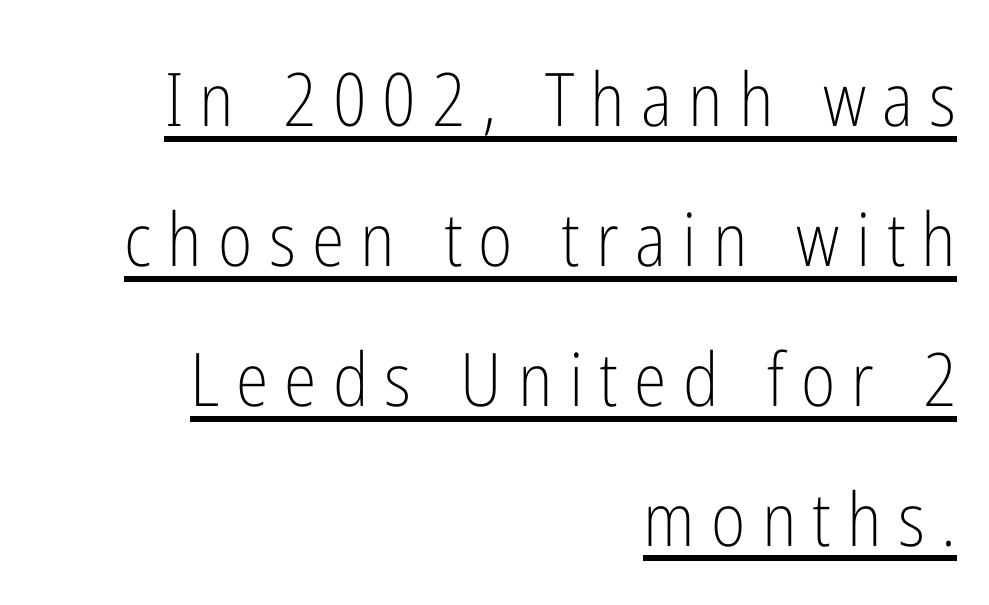
{"serif": "no", "italic": "no", "bold": "no", "weight": "light", "width": "condensed", "stroke_contrast": "low", "x_height": "medium", "monospaced": "no", "underline": "yes", "align": "right", "line_spacing_ratio": 1.89, "letter_spacing": "wide", "letter_spacing_em": 0.22, "glyph_px": 74}
